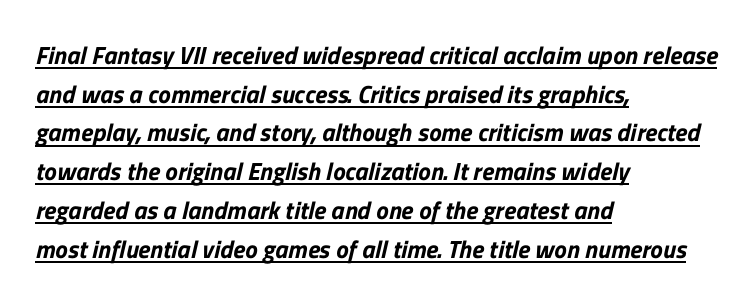
{"underline": "yes", "align": "left", "line_spacing": "normal", "line_spacing_ratio": 1.55, "letter_spacing": "normal", "letter_spacing_em": 0.0, "glyph_px": 25}
